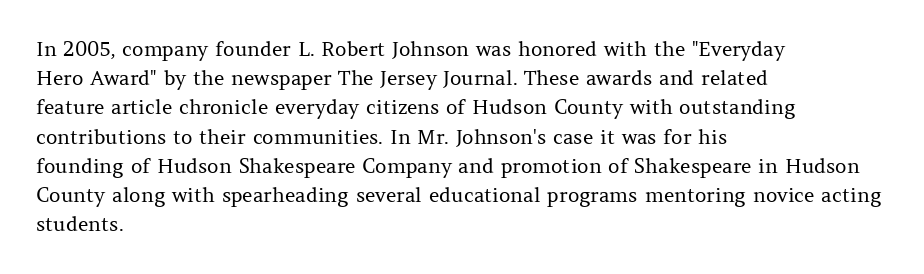
The image shows 20 px text type, upright; set left-aligned, normal line spacing (1.46x), normal letter spacing, not underlined.
